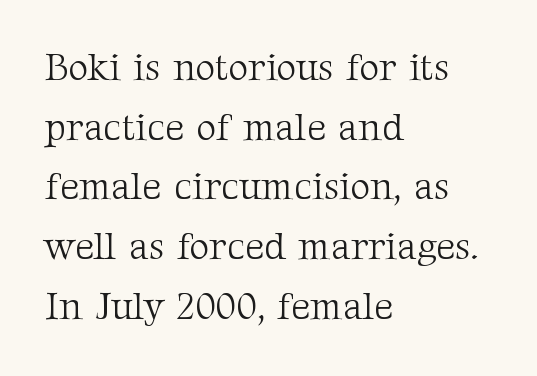
The rendering anchors every line to the left-hand side. This rendering employs a face with finishing strokes, i.e., a serif. The space between consecutive lines is moderate. Descenders are the only things crossing below the line.
